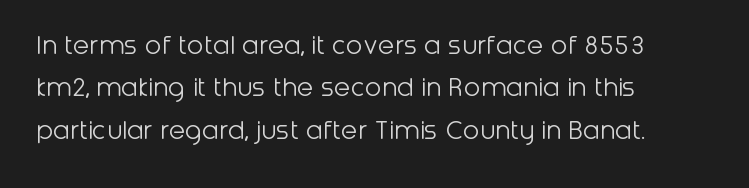
No italicization has been applied; the sample stays upright. Weight: not bold — regular or lighter. Varying glyph widths throughout — classic text-font behaviour. Each word holds together tightly as a unit, with standard inter-letter gaps. A classic flush-left, rag-right setting is used for this passage. The glyphs are unaccompanied by any horizontal stroke below them.
